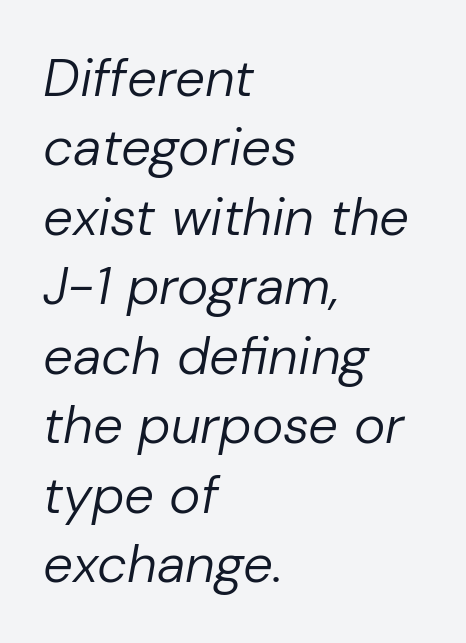
A normal amount of white space separates one row of letters from the next. Does the copy run flush right? No — it runs flush left. The lettering tilts uniformly, giving the passage an italic look. Counters stay open thanks to moderate or lighter strokes. Bare-footed words on every line. Tracking here is standard; glyphs follow each other at the usual distance.
